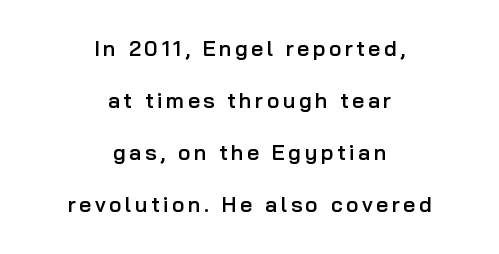
Q: Is the text bold? A: Semi-bold.
Q: Is the text italic (slanted)? A: No, it is upright.
Q: Is the text underlined? A: No.
Q: How is the paragraph aligned? A: Centered.
Q: Is the spacing between lines tight, normal or loose? A: Loose.
